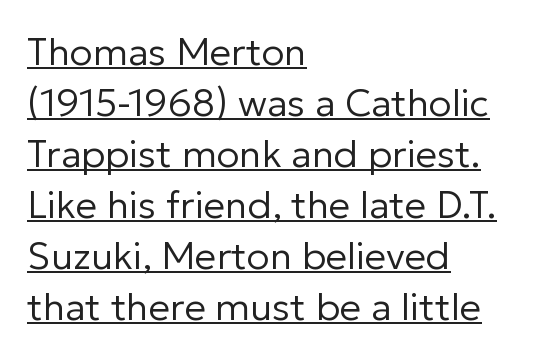
Every stem runs plumb, perpendicular to the baseline. This rendering features underlined lettering. Rows of type keep a routine distance in the vertical direction. The weight tops out at a normal text grade.
